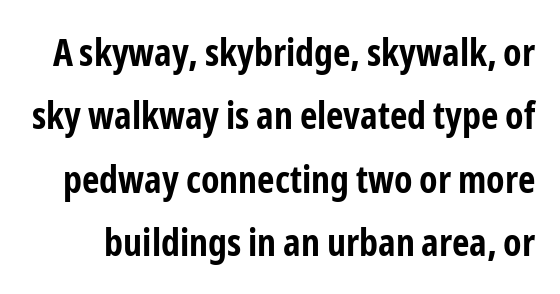
Q: Is the text bold? A: Yes.
Q: Is the text italic (slanted)? A: No, it is upright.
Q: Is the typeface a serif or a sans-serif typeface? A: Sans-serif.
Q: Is the text underlined? A: No.
Q: Is the spacing between letters normal or unusually wide? A: Normal.
Q: Is the spacing between lines tight, normal or loose? A: Normal.
Q: Width (condensed, normal, or wide)? A: Condensed.
Q: Stroke contrast? A: Low.
Q: x-height? A: Medium.
Q: Monospaced? A: No.
